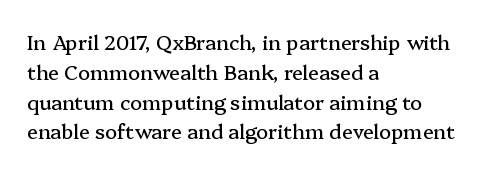
{"italic": "no", "underline": "no", "align": "left", "line_spacing": "normal", "line_spacing_ratio": 1.49, "letter_spacing": "normal", "letter_spacing_em": 0.0, "glyph_px": 20}
